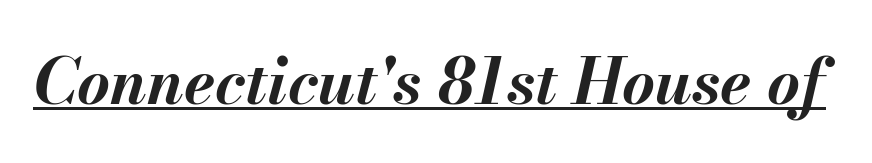
Compared with typical body copy, the letter spacing here is the same. Do the characters align in a grid? No, the font is proportional. These words are printed bold, with thick strokes throughout. Students, observe the line beneath the letters — that is underlining.
